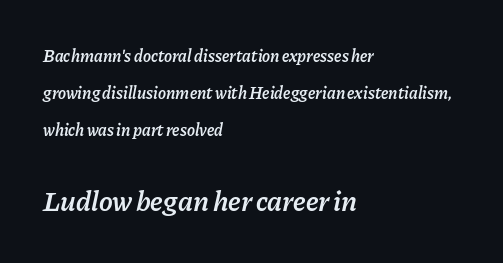
Of the two passages, the one underneath uses the larger point size. The rendering keeps characters at their native spacing. Visually the block forms a straight wall on the left and a jagged coastline on the right. Every character sits at an angle, as italics do. Anything drawn beneath the words? Only blank space.
